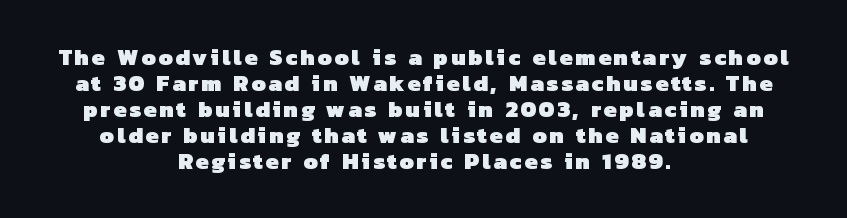
The image shows 23 px bold type; set centered, tight line spacing (1.13x), not underlined.
